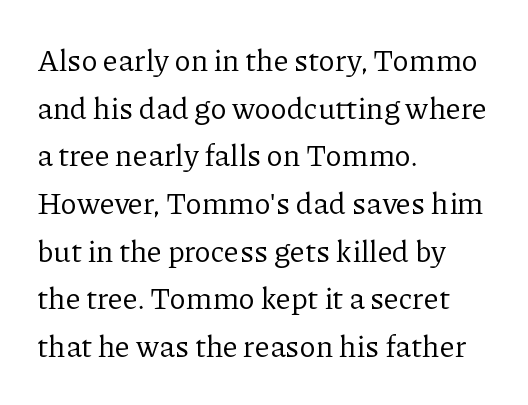
Q: Is the text bold? A: No.
Q: Is the text italic (slanted)? A: No, it is upright.
Q: Is the typeface a serif or a sans-serif typeface? A: Serif.
Q: Is the text underlined? A: No.
Q: How is the paragraph aligned? A: Left-aligned.
Q: Is the spacing between letters normal or unusually wide? A: Normal.
Q: Is the spacing between lines tight, normal or loose? A: Normal.
Q: Width (condensed, normal, or wide)? A: Normal.
Q: Stroke contrast? A: Low.
Q: x-height? A: Medium.
Q: Monospaced? A: No.
